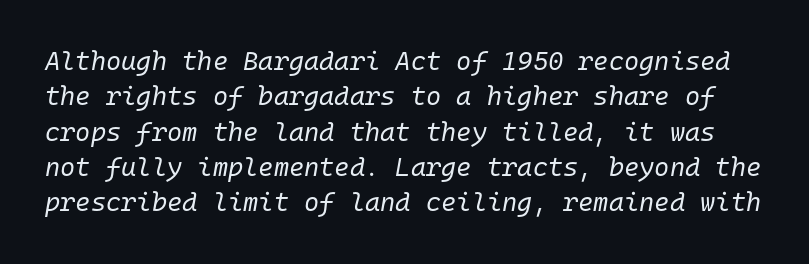
The image shows 26 px text type, italic (leaning right); set normal line spacing (1.36x), normal letter spacing, not underlined.
